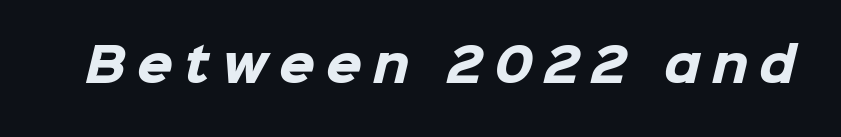
{"serif": "no", "bold": "yes", "weight": "heavy", "width": "normal", "stroke_contrast": "low", "x_height": "medium", "monospaced": "no", "underline": "no", "letter_spacing": "wide", "letter_spacing_em": 0.25, "glyph_px": 46}
